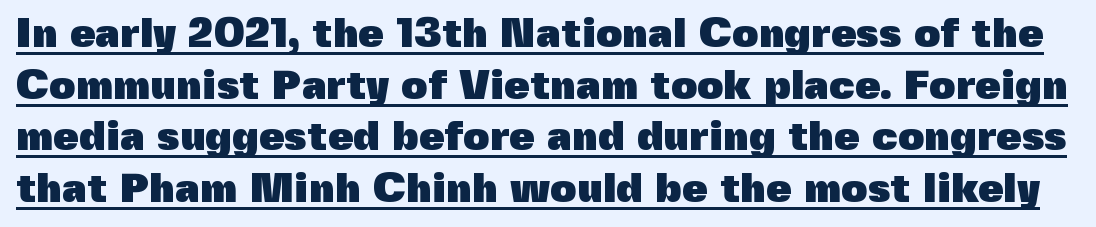
The image shows 41 px heavy sans-serif type, upright; set normal line spacing (1.26x), normal letter spacing, underlined; a medium x-height.
